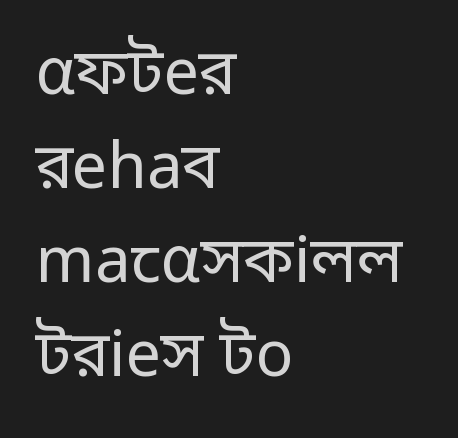
{"serif": "no", "italic": "no", "bold": "no", "weight": "regular", "width": "normal", "stroke_contrast": "low", "x_height": "medium", "monospaced": "no", "underline": "no", "align": "left", "line_spacing": "normal", "line_spacing_ratio": 1.49, "letter_spacing": "normal", "letter_spacing_em": 0.0, "glyph_px": 63}
